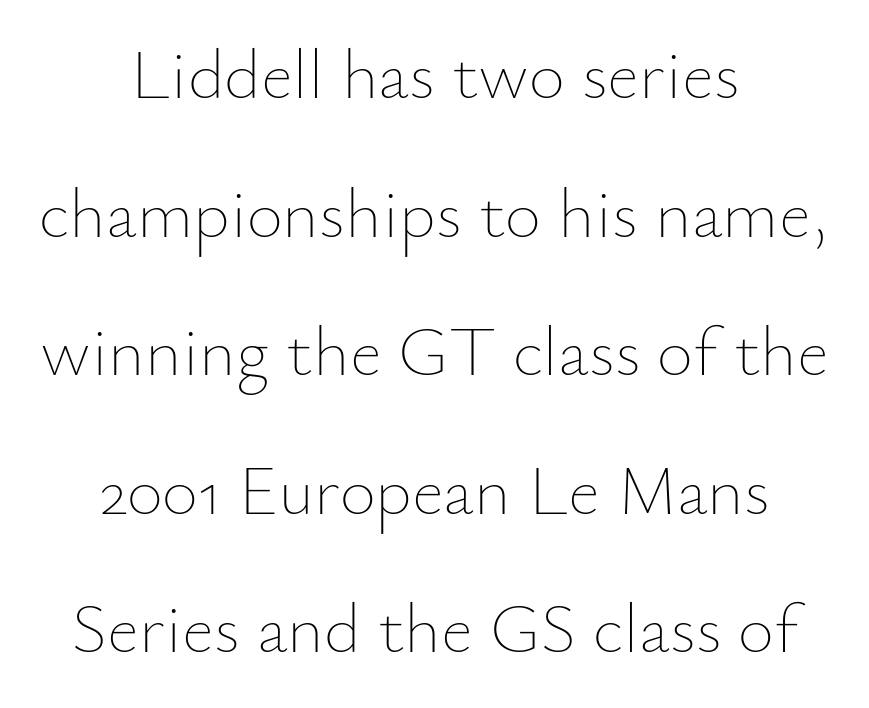
The image shows 70 px thin type, upright; set centered, loose line spacing (1.98x), normal letter spacing, not underlined; low stroke contrast and a small x-height.
